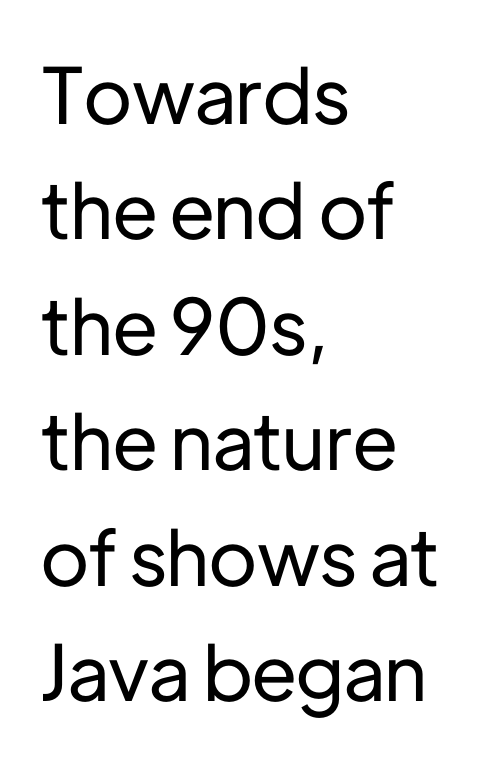
The image shows 77 px sans-serif type, upright; set left-aligned, normal line spacing (1.5x), normal letter spacing, not underlined; low stroke contrast and a medium x-height.
